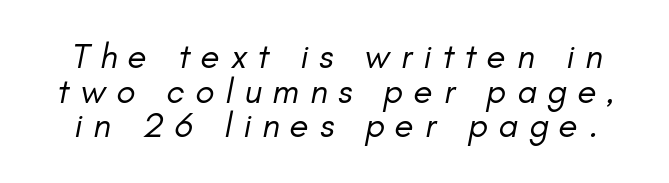
{"italic": "yes", "lean": "right", "slant_degrees": 11, "bold": "no", "weight": "regular", "width": "normal", "stroke_contrast": "low", "x_height": "small", "monospaced": "no", "underline": "no", "line_spacing": "tight", "line_spacing_ratio": 0.99, "letter_spacing": "wide", "letter_spacing_em": 0.31, "glyph_px": 35}
